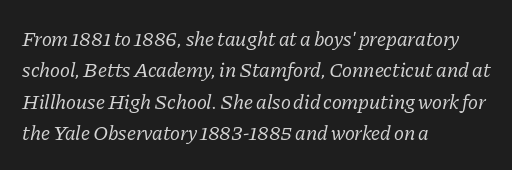
These lines are set flush left with a ragged right edge. The passage shown has conventional tracking throughout. When letters slant like this, we call the style italic. Has an underline been added? It has not. This sample keeps an unexceptional amount of space between lines.
